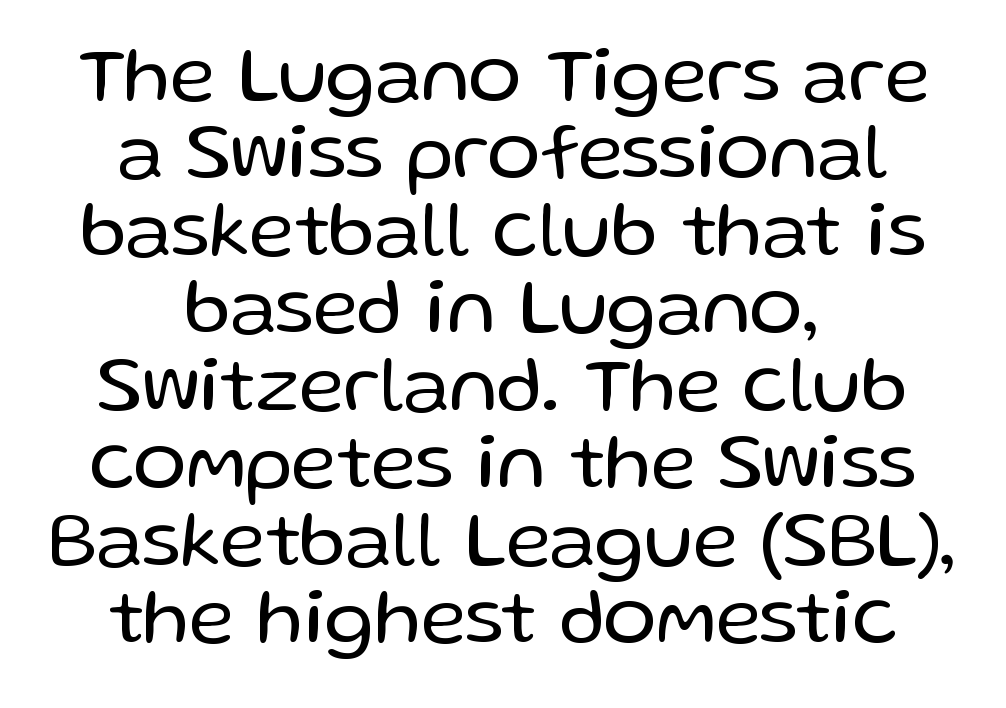
Unlike a traditional serif, this face leaves its strokes unadorned. The face used here is rendered with its standard letterfit. The passage shown is typed in a proportional face where columns would drift. A typesetter would call this leading minimal, almost set solid.
